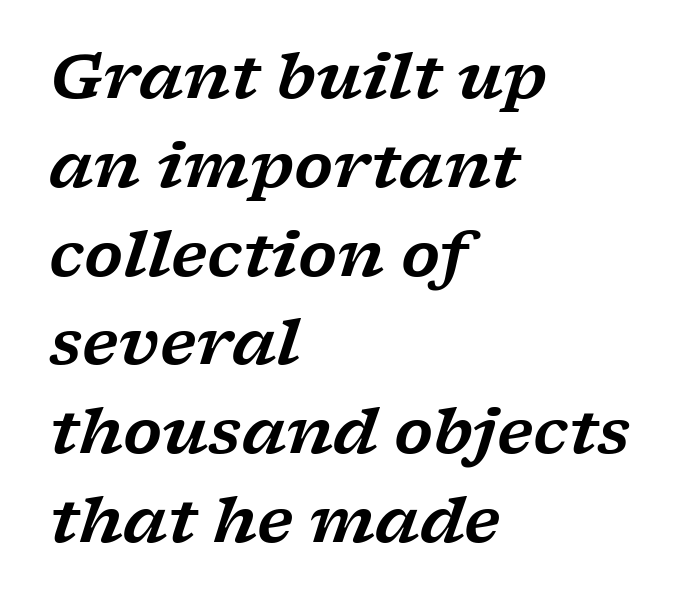
The line-height multiplier appears to be the usual default. The passage shown has conventional tracking throughout. Has an underline been added? It has not. These lines are set flush left with a ragged right edge. Is the type slanted? Yes — the strokes lean at a clear angle. The face used here is proportionally spaced, like ordinary book or web type.
